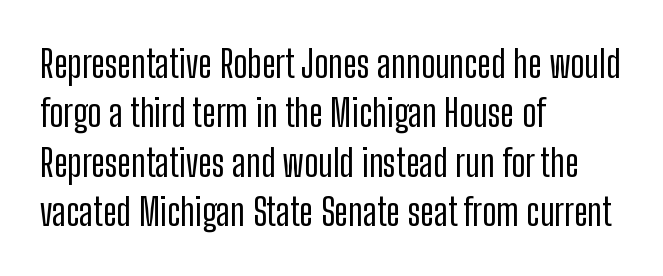
The image shows 38 px condensed sans-serif type, upright; set left-aligned, normal line spacing (1.3x), normal letter spacing, not underlined; low stroke contrast and a medium x-height.
